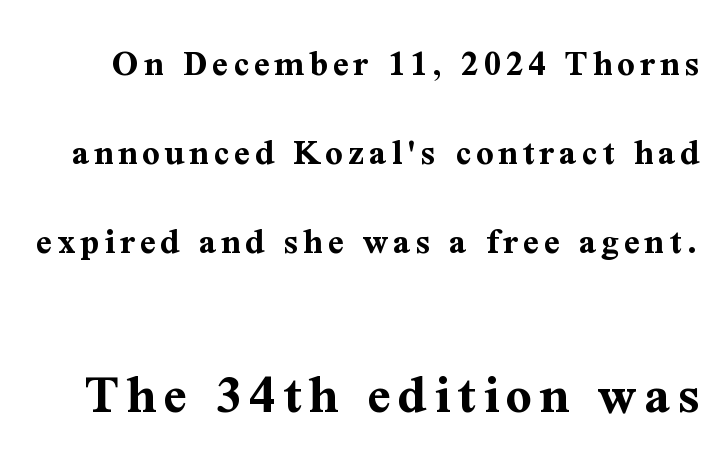
Q: Is the text bold? A: Yes.
Q: Is the text italic (slanted)? A: No, it is upright.
Q: Is the typeface a serif or a sans-serif typeface? A: Serif.
Q: Is the text underlined? A: No.
Q: Is the spacing between lines tight, normal or loose? A: Loose.
Q: Which block of text is set in a larger size, the first (top) or the second (bottom)? A: The second (bottom) one.
Q: Width (condensed, normal, or wide)? A: Normal.
Q: Stroke contrast? A: Medium.
Q: x-height? A: Medium.
Q: Monospaced? A: No.
